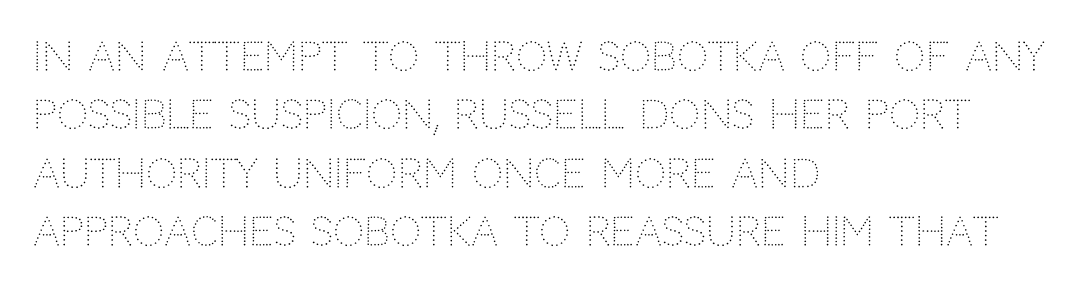
{"serif": "no", "italic": "no", "bold": "no", "weight": "light", "width": "normal", "stroke_contrast": "low", "x_height": "large", "monospaced": "no", "underline": "no", "align": "left", "line_spacing": "normal", "line_spacing_ratio": 1.5, "letter_spacing": "normal", "letter_spacing_em": 0.0, "glyph_px": 39}
